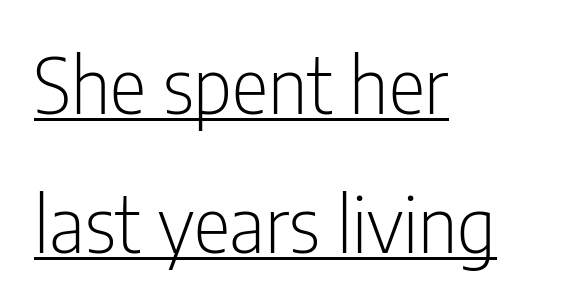
Q: Is the text bold? A: No.
Q: Is the text italic (slanted)? A: No, it is upright.
Q: Is the typeface a serif or a sans-serif typeface? A: Sans-serif.
Q: Is the text underlined? A: Yes.
Q: How is the paragraph aligned? A: Left-aligned.
Q: Is the spacing between letters normal or unusually wide? A: Normal.
Q: Width (condensed, normal, or wide)? A: Condensed.
Q: Stroke contrast? A: Low.
Q: x-height? A: Medium.
Q: Monospaced? A: No.
